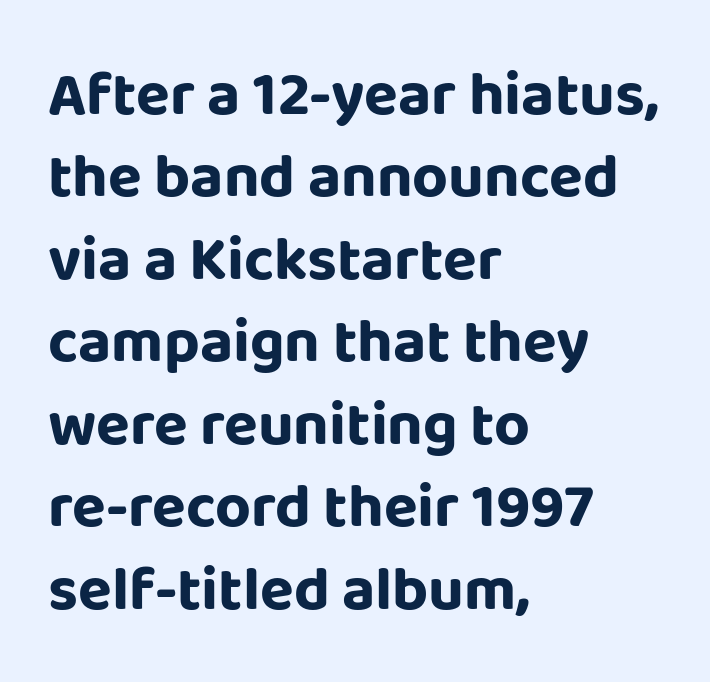
Q: Is the text bold? A: Yes.
Q: Is the text italic (slanted)? A: No, it is upright.
Q: Is the typeface a serif or a sans-serif typeface? A: Sans-serif.
Q: Is the text underlined? A: No.
Q: How is the paragraph aligned? A: Left-aligned.
Q: Is the spacing between letters normal or unusually wide? A: Normal.
Q: Is the spacing between lines tight, normal or loose? A: Normal.
Q: Width (condensed, normal, or wide)? A: Normal.
Q: Stroke contrast? A: Low.
Q: x-height? A: Large.
Q: Monospaced? A: No.
